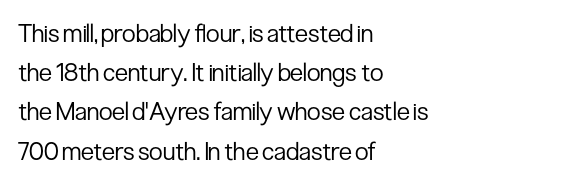
The image shows 25 px text type, upright; set left-aligned, normal line spacing (1.57x), normal letter spacing, not underlined.
